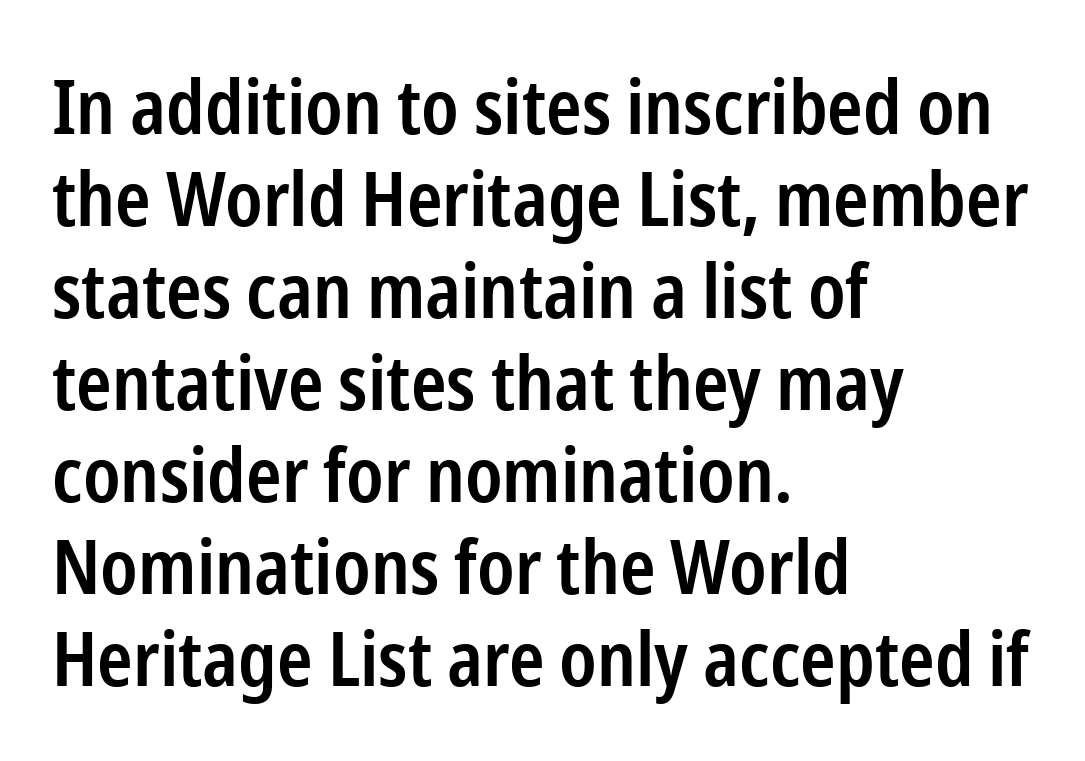
Q: Is the text bold? A: Semi-bold.
Q: Is the text italic (slanted)? A: No, it is upright.
Q: Is the typeface a serif or a sans-serif typeface? A: Sans-serif.
Q: Is the text underlined? A: No.
Q: How is the paragraph aligned? A: Left-aligned.
Q: Is the spacing between letters normal or unusually wide? A: Normal.
Q: Width (condensed, normal, or wide)? A: Condensed.
Q: Stroke contrast? A: Low.
Q: x-height? A: Medium.
Q: Monospaced? A: No.
